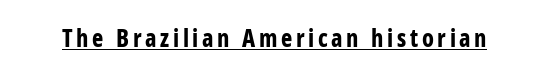
The image shows 24 px bold type, upright; set underlined.
